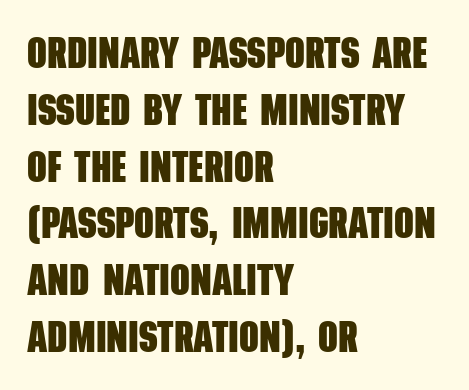
Q: Is the text bold? A: Yes.
Q: Is the typeface a serif or a sans-serif typeface? A: Sans-serif.
Q: Is the text underlined? A: No.
Q: How is the paragraph aligned? A: Left-aligned.
Q: Is the spacing between letters normal or unusually wide? A: Normal.
Q: Is the spacing between lines tight, normal or loose? A: Normal.
Q: Width (condensed, normal, or wide)? A: Condensed.
Q: Stroke contrast? A: Low.
Q: x-height? A: Large.
Q: Monospaced? A: No.
